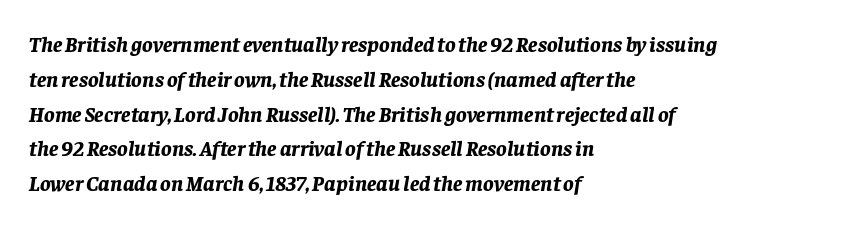
Line spacing here is normal. Chunky letters — that's bold for sure. The rendering applies a slant to the glyphs. Visually the block forms a straight wall on the left and a jagged coastline on the right. How are the letters spaced? Ordinarily, with no added tracking. Letters rest on an invisible, unmarked baseline.
